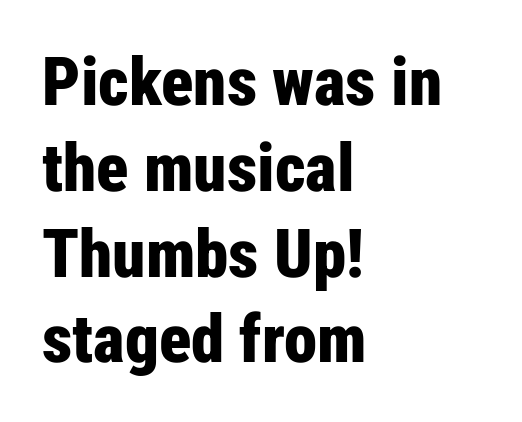
Q: Is the text bold? A: Yes.
Q: Is the text italic (slanted)? A: No, it is upright.
Q: Is the typeface a serif or a sans-serif typeface? A: Sans-serif.
Q: Is the text underlined? A: No.
Q: How is the paragraph aligned? A: Left-aligned.
Q: Is the spacing between letters normal or unusually wide? A: Normal.
Q: Is the spacing between lines tight, normal or loose? A: Normal.
Q: Width (condensed, normal, or wide)? A: Condensed.
Q: Stroke contrast? A: Low.
Q: x-height? A: Medium.
Q: Monospaced? A: No.
